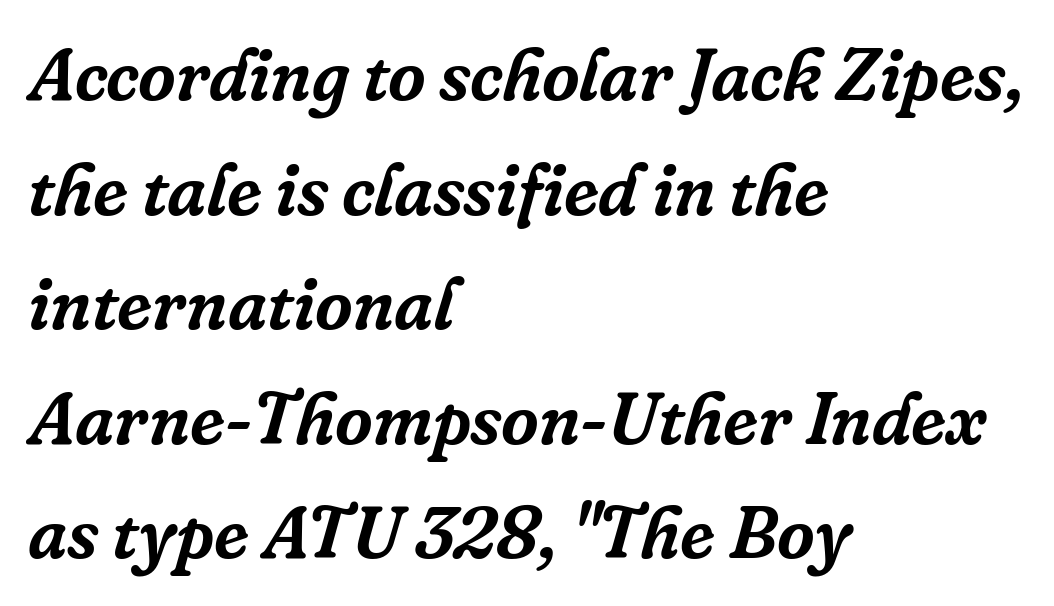
Q: Is the text italic (slanted)? A: Yes, it leans right by about 16 degrees.
Q: Is the typeface a serif or a sans-serif typeface? A: Serif.
Q: Is the text underlined? A: No.
Q: How is the paragraph aligned? A: Left-aligned.
Q: Is the spacing between letters normal or unusually wide? A: Normal.
Q: Is the spacing between lines tight, normal or loose? A: Normal.
Q: Width (condensed, normal, or wide)? A: Normal.
Q: Stroke contrast? A: Low.
Q: x-height? A: Medium.
Q: Monospaced? A: No.
